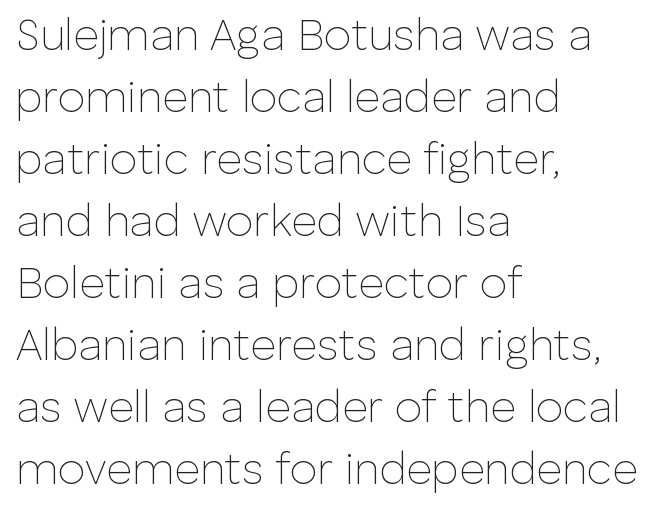
Q: Is the text bold? A: No.
Q: Is the text italic (slanted)? A: No, it is upright.
Q: Is the typeface a serif or a sans-serif typeface? A: Sans-serif.
Q: Is the text underlined? A: No.
Q: How is the paragraph aligned? A: Left-aligned.
Q: Is the spacing between letters normal or unusually wide? A: Normal.
Q: Is the spacing between lines tight, normal or loose? A: Normal.
Q: Width (condensed, normal, or wide)? A: Normal.
Q: Stroke contrast? A: Low.
Q: x-height? A: Medium.
Q: Monospaced? A: No.
